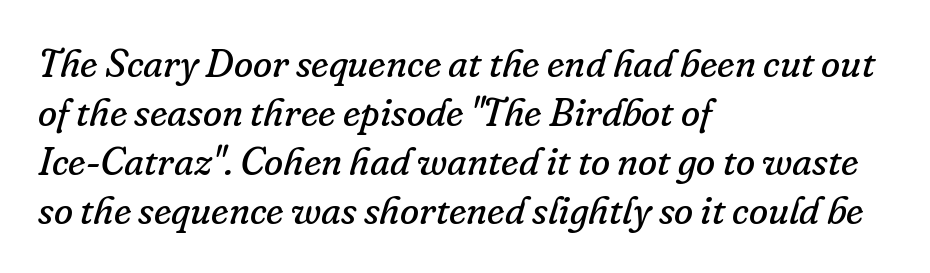
Nothing unusual about the tracking: characters are spaced as the font intends. The letterforms sit at book weight or below. These lines stack with their left ends in a neat column. The passage shown is typeset with a serif family. The font's italic variant was chosen for this text.
